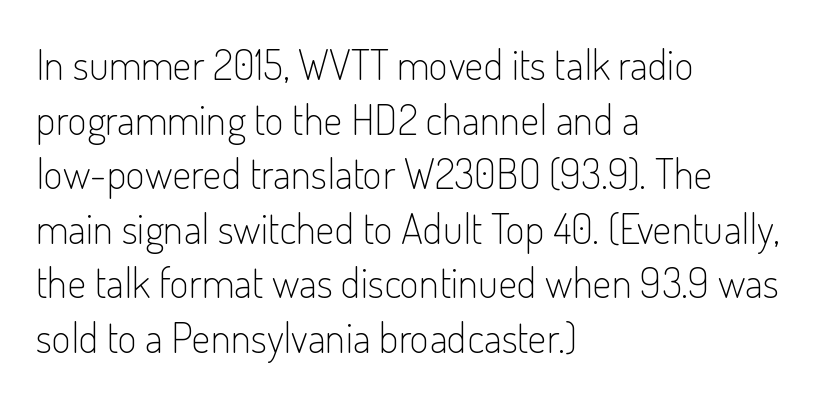
Spacing between characters is what you'd get straight out of the box. Serif or sans? Sans — the stroke terminals are bare. Designer's note — italics off, roman on. No heavy texture on the line: the type isn't bold.
